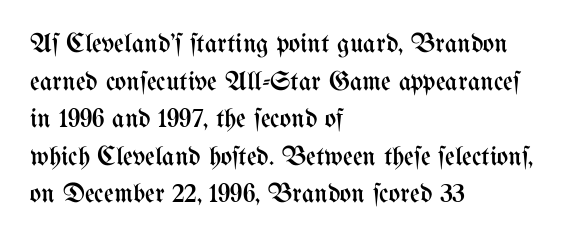
Q: Is the text bold? A: No.
Q: Is the text italic (slanted)? A: No, it is upright.
Q: Is the text underlined? A: No.
Q: How is the paragraph aligned? A: Left-aligned.
Q: Is the spacing between letters normal or unusually wide? A: Normal.
Q: Is the spacing between lines tight, normal or loose? A: Normal.
